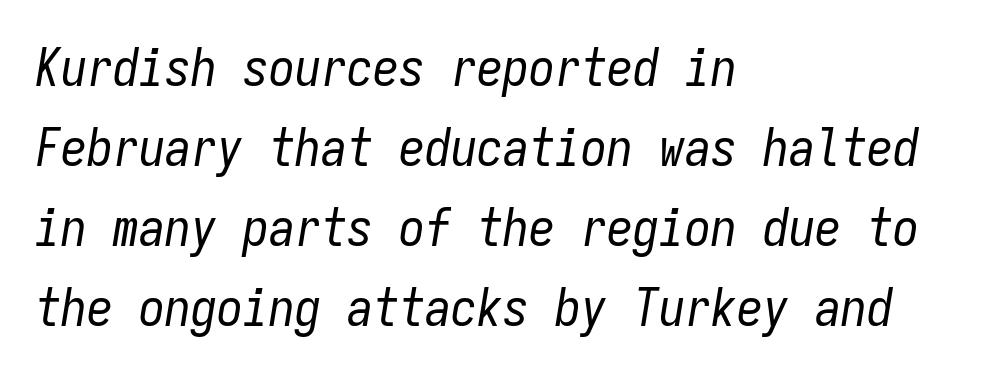
{"italic": "yes", "lean": "right", "slant_degrees": 9, "bold": "no", "weight": "regular", "width": "condensed", "stroke_contrast": "low", "x_height": "medium", "monospaced": "yes", "underline": "no", "align": "left", "line_spacing": "normal", "line_spacing_ratio": 1.54, "letter_spacing": "normal", "letter_spacing_em": 0.0, "glyph_px": 52}
